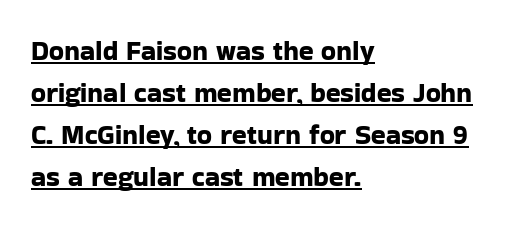
Q: Is the text italic (slanted)? A: No, it is upright.
Q: Is the text underlined? A: Yes.
Q: How is the paragraph aligned? A: Left-aligned.
Q: Is the spacing between letters normal or unusually wide? A: Normal.
Q: Is the spacing between lines tight, normal or loose? A: Normal.
